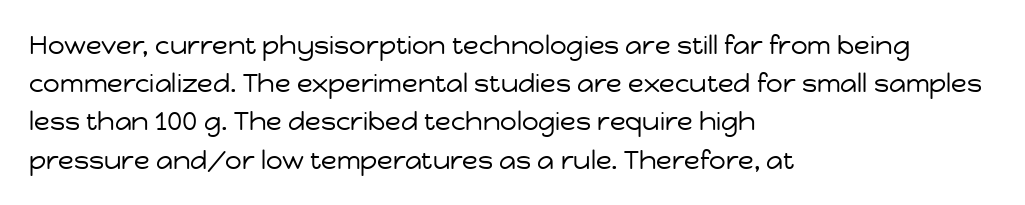
The vertical gap from one line to the next is medium. Quick note: underline off. The characters are drawn with everyday or finer stroke widths. A typesetter would mark this as roman, not italic. Caption: multi-line text, flush left, ragged right.
